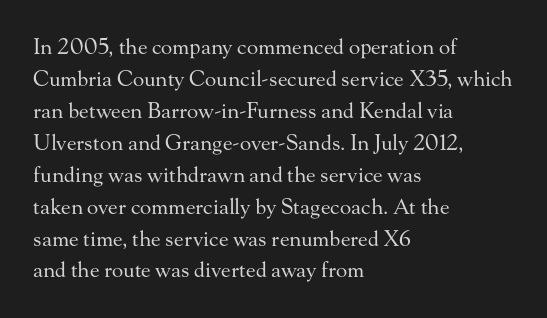
Vertical strokes here are truly vertical. The paragraph has a hard left edge and a soft right edge. The rendering uses a moderate line-height, typical for paragraphs. The cut favours lightness, reaching ordinary text weight at its darkest.
